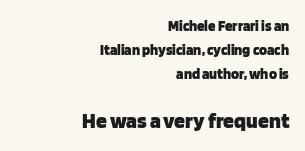
The image shows 22 px bold type, upright; set right-aligned, normal line spacing (1.61x), normal letter spacing, not underlined; the second (bottom) block is 1.47x larger.
